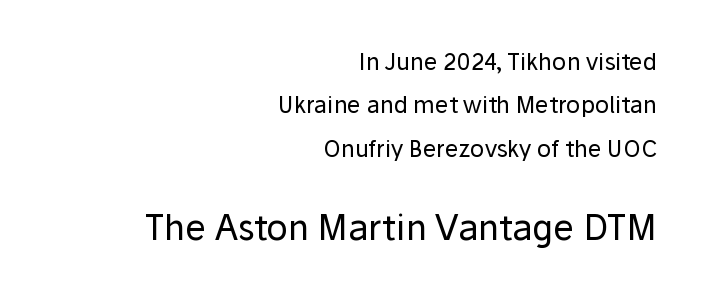
Q: Is the text bold? A: No.
Q: Is the text italic (slanted)? A: No, it is upright.
Q: Is the typeface a serif or a sans-serif typeface? A: Sans-serif.
Q: Is the text underlined? A: No.
Q: How is the paragraph aligned? A: Right-aligned.
Q: Is the spacing between letters normal or unusually wide? A: Normal.
Q: Which block of text is set in a larger size, the first (top) or the second (bottom)? A: The second (bottom) one.
Q: Width (condensed, normal, or wide)? A: Normal.
Q: Stroke contrast? A: Low.
Q: x-height? A: Medium.
Q: Monospaced? A: No.
